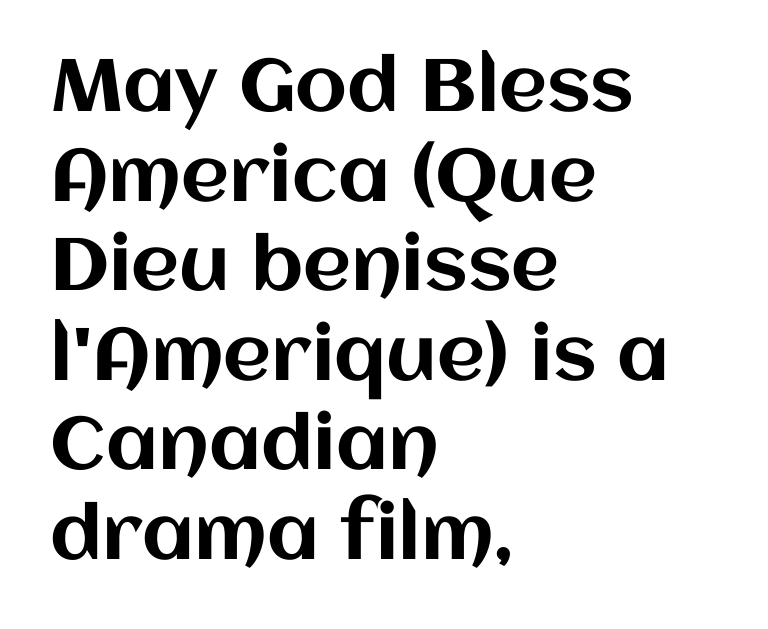
{"italic": "no", "width": "normal", "stroke_contrast": "medium", "x_height": "large", "monospaced": "no", "underline": "no", "align": "left", "line_spacing_ratio": 1.21, "letter_spacing": "normal", "letter_spacing_em": 0.0, "glyph_px": 74}
